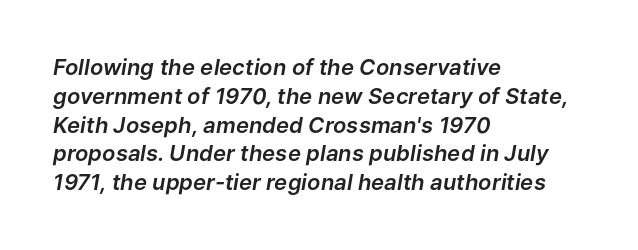
The image shows 22 px text type, italic (leaning right); set left-aligned, normal line spacing (1.31x), normal letter spacing, not underlined.
